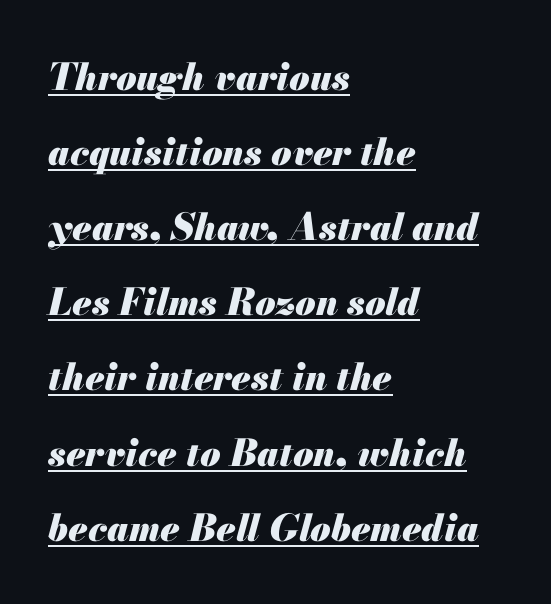
Q: Is the text bold? A: Yes.
Q: Is the text italic (slanted)? A: Yes, it leans right by about 13 degrees.
Q: Is the text underlined? A: Yes.
Q: How is the paragraph aligned? A: Left-aligned.
Q: Is the spacing between letters normal or unusually wide? A: Normal.
Q: Is the spacing between lines tight, normal or loose? A: Loose.
Q: Width (condensed, normal, or wide)? A: Normal.
Q: Stroke contrast? A: Medium.
Q: x-height? A: Small.
Q: Monospaced? A: No.
